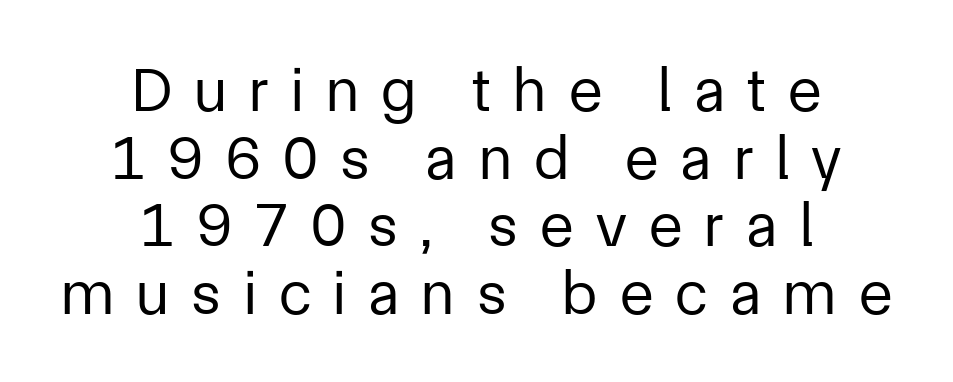
The image shows 62 px regular-weight sans-serif type, upright; set centered, tight line spacing (1.09x), unusually wide letter spacing (+0.36 em), not underlined; low stroke contrast and a medium x-height.
